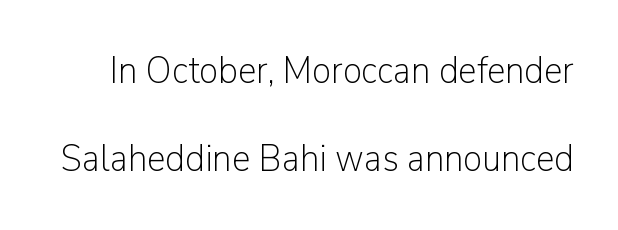
{"serif": "no", "italic": "no", "bold": "no", "weight": "light", "width": "normal", "stroke_contrast": "low", "x_height": "medium", "monospaced": "no", "underline": "no", "line_spacing": "loose", "line_spacing_ratio": 2.32, "letter_spacing": "normal", "letter_spacing_em": 0.0, "glyph_px": 38}
